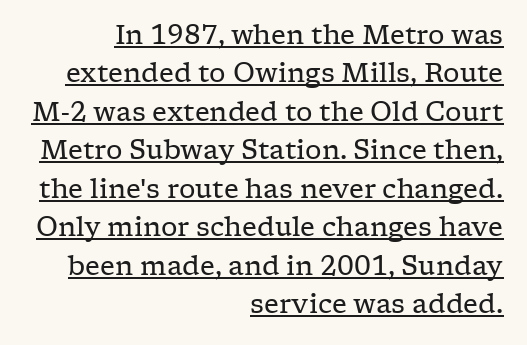
The leading is moderate, giving the passage an even texture. Caption: standard tracking, unaltered. This rendering features underlined lettering. Right-aligned paragraph, ragged on the left. The strokes are not fattened; the text isn't bold.
